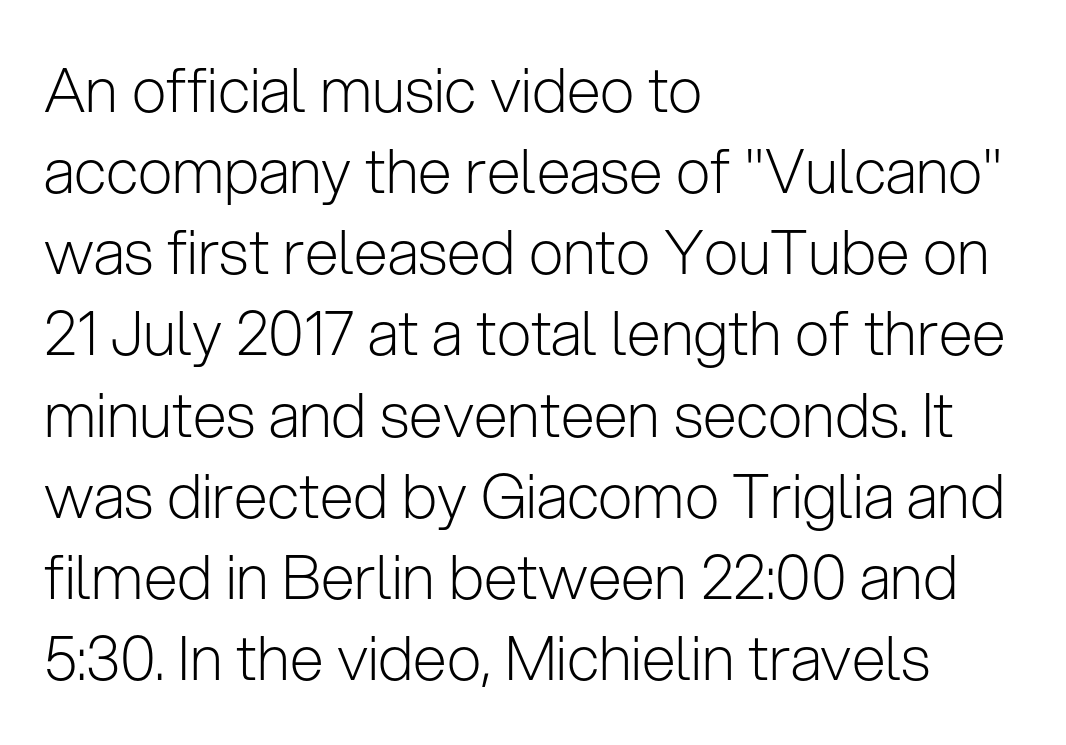
Words float on clear page, feet unadorned. Baseline-to-baseline distance is the conventional proportion of letter height. Is this a fixed-width face? No — the glyphs have proportional, varying widths. Posture: straight, roman, zero tilt.
